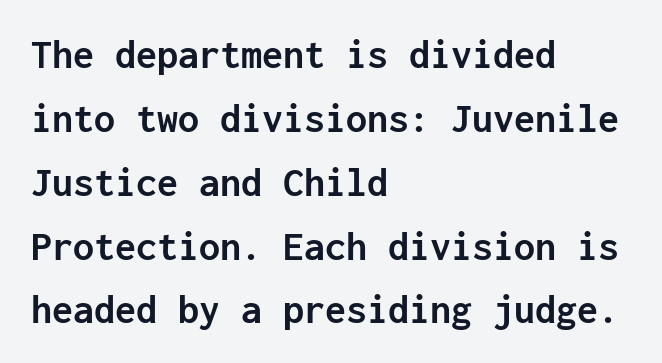
{"serif": "no", "italic": "no", "bold": "yes", "weight": "semibold", "width": "normal", "stroke_contrast": "low", "x_height": "medium", "monospaced": "yes", "underline": "no", "align": "left", "line_spacing": "normal", "line_spacing_ratio": 1.52, "letter_spacing": "normal", "letter_spacing_em": 0.0, "glyph_px": 42}
